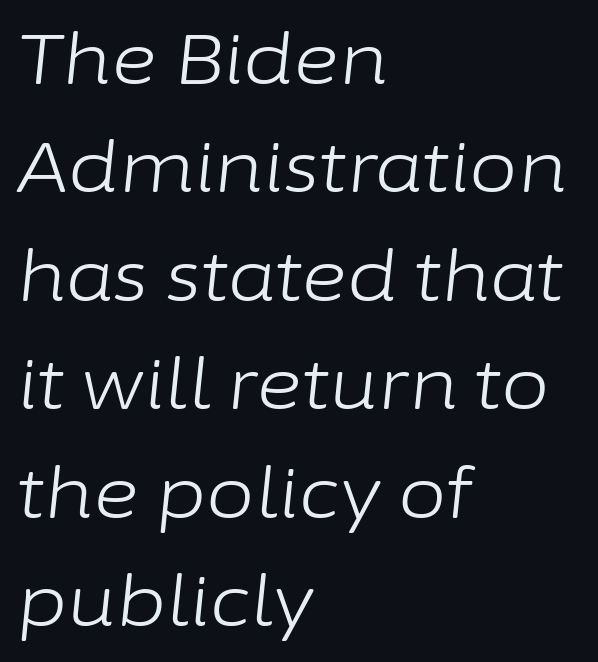
The image shows 70 px light type, italic (leaning right); set left-aligned, normal line spacing (1.55x), normal letter spacing, not underlined; low stroke contrast and a medium x-height.
